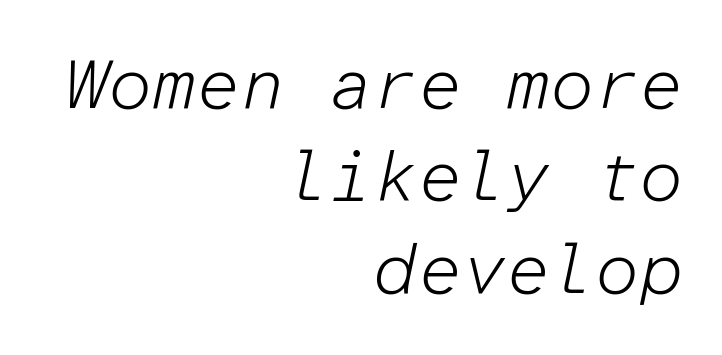
{"italic": "yes", "lean": "right", "slant_degrees": 12, "bold": "no", "weight": "light", "width": "normal", "stroke_contrast": "low", "x_height": "medium", "monospaced": "yes", "underline": "no", "align": "right", "line_spacing": "normal", "line_spacing_ratio": 1.32, "letter_spacing": "normal", "letter_spacing_em": 0.0, "glyph_px": 70}
